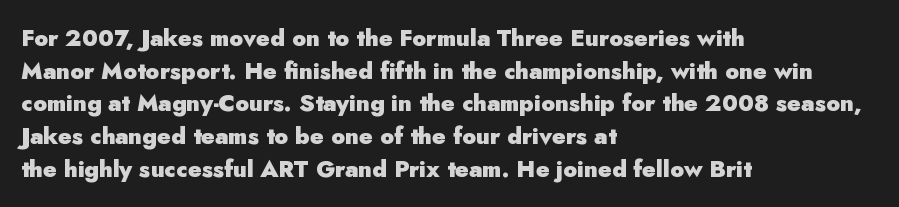
{"italic": "no", "bold": "yes", "underline": "no", "align": "left", "line_spacing": "normal", "line_spacing_ratio": 1.42, "letter_spacing": "normal", "letter_spacing_em": 0.0, "glyph_px": 23}
